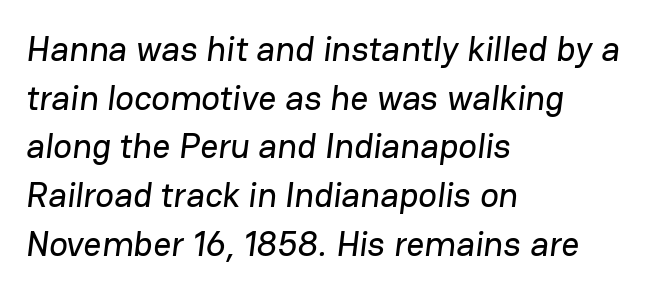
Q: Is the typeface a serif or a sans-serif typeface? A: Sans-serif.
Q: Is the text underlined? A: No.
Q: How is the paragraph aligned? A: Left-aligned.
Q: Is the spacing between letters normal or unusually wide? A: Normal.
Q: Is the spacing between lines tight, normal or loose? A: Normal.
Q: Width (condensed, normal, or wide)? A: Normal.
Q: Stroke contrast? A: Low.
Q: x-height? A: Medium.
Q: Monospaced? A: No.
